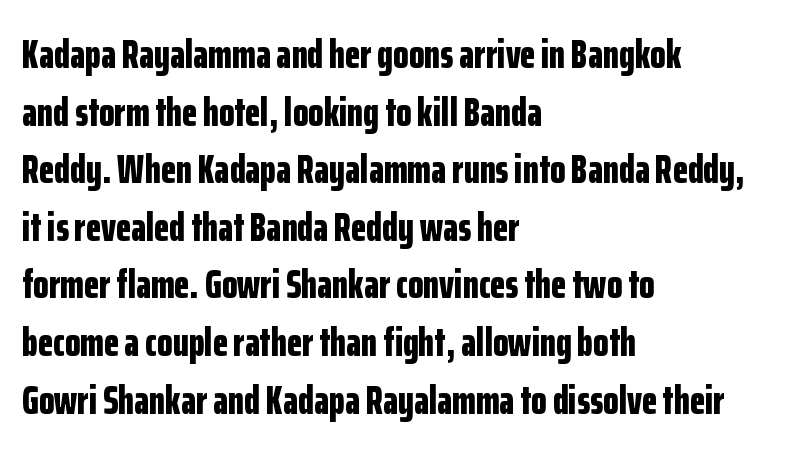
The image shows 40 px bold, condensed sans-serif type, upright; set left-aligned, normal line spacing (1.44x), normal letter spacing, not underlined; low stroke contrast and a medium x-height.
